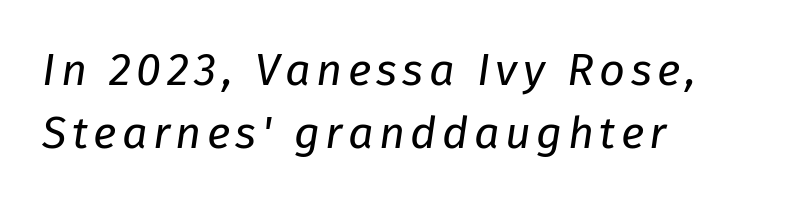
This sample uses an oblique cut, with every glyph tilted off the vertical. Each letter keeps its own natural width here, so spacing adapts to shape. Line beginnings align vertically; line endings do not. Each stroke keeps to a modest, everyday thickness or less. Rows of type keep a routine distance in the vertical direction.
